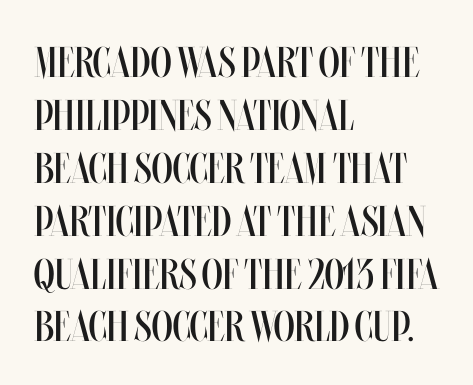
A light-to-regular cut is what we see here. A classic flush-left, rag-right setting is used for this passage. Looks like regular typesetting: each glyph gets only the width it needs. What stands out about the letter spacing? Nothing — it is the standard amount.
